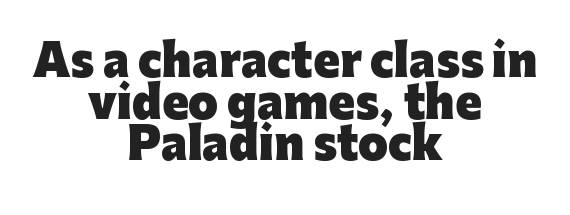
The rag falls on both sides of this text block equally. Serif or sans? Sans — the stroke terminals are bare. Bold? Absolutely — the strokes are thick and heavy. Note the varied advance widths — an 'i' is clearly narrower than an 'm'. The tracking reads as untouched default to a designer's eye. A typesetter would mark this as roman, not italic.
